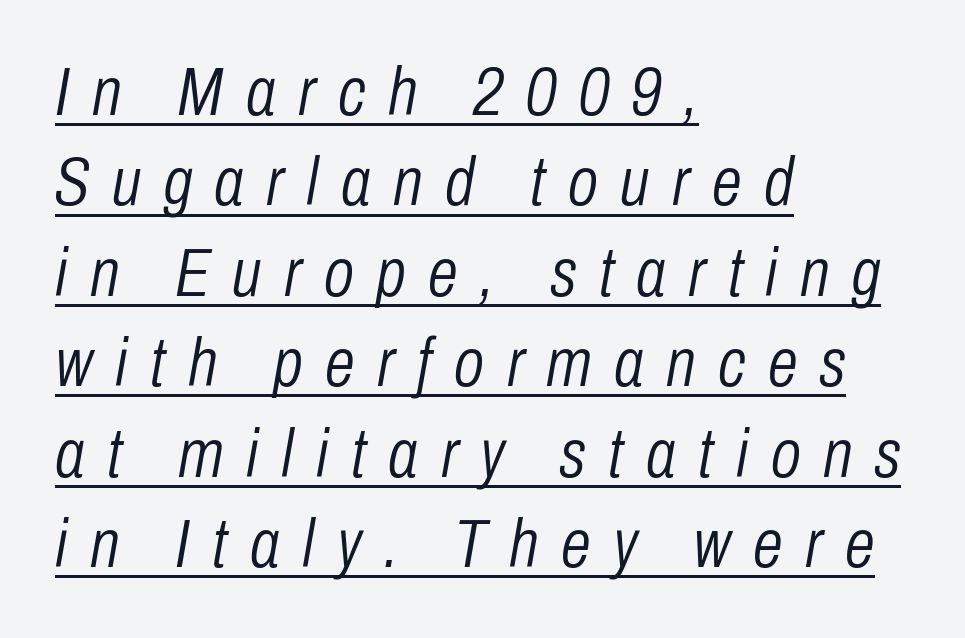
Q: Is the text bold? A: No.
Q: Is the text italic (slanted)? A: Yes, it leans right by about 10 degrees.
Q: Is the text underlined? A: Yes.
Q: How is the paragraph aligned? A: Left-aligned.
Q: Is the spacing between letters normal or unusually wide? A: Unusually wide.
Q: Is the spacing between lines tight, normal or loose? A: Normal.
Q: Width (condensed, normal, or wide)? A: Condensed.
Q: Stroke contrast? A: Low.
Q: x-height? A: Medium.
Q: Monospaced? A: No.
